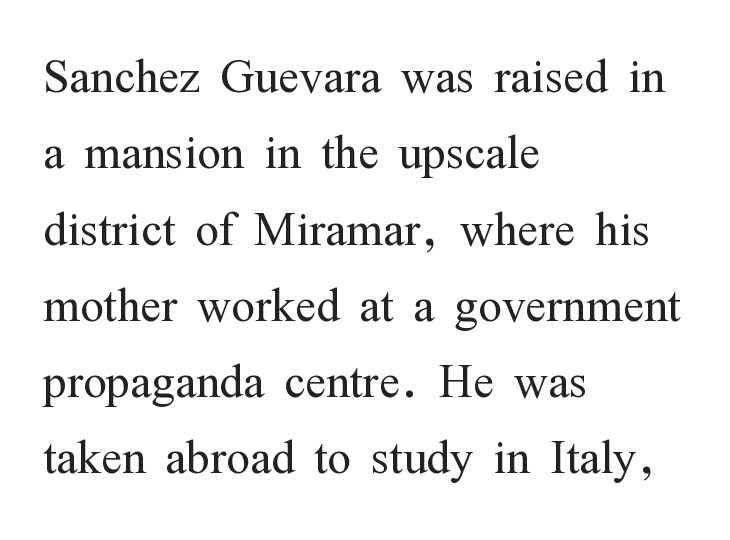
Q: Is the text bold? A: No.
Q: Is the text italic (slanted)? A: No, it is upright.
Q: Is the typeface a serif or a sans-serif typeface? A: Serif.
Q: Is the text underlined? A: No.
Q: How is the paragraph aligned? A: Left-aligned.
Q: Is the spacing between letters normal or unusually wide? A: Normal.
Q: Width (condensed, normal, or wide)? A: Condensed.
Q: Stroke contrast? A: Medium.
Q: x-height? A: Medium.
Q: Monospaced? A: No.
